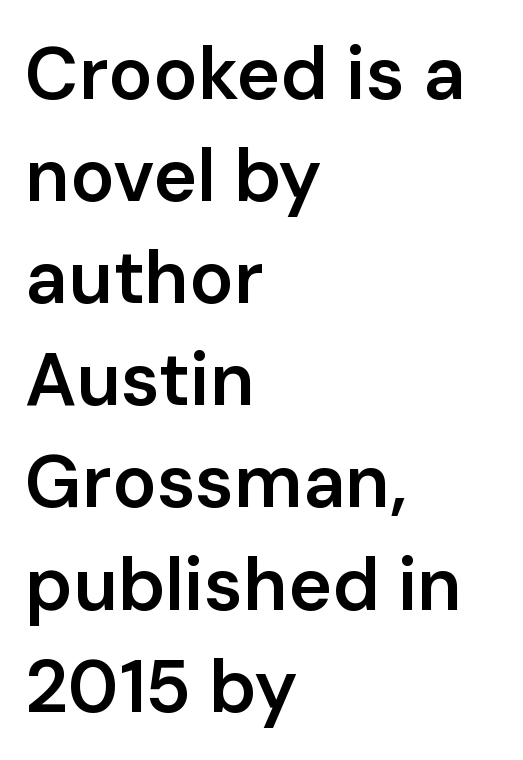
The image shows 74 px semibold sans-serif type, upright; set left-aligned, normal line spacing (1.38x), normal letter spacing, not underlined; low stroke contrast and a medium x-height.
